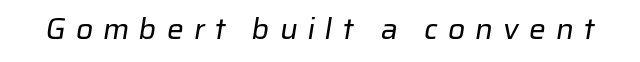
You could only call the tracking loose — the letters float apart. Here the designer chose a conventional face with non-uniform glyph widths. This is not heavy type; no bold has been used. Honestly, there is no underline to notice here at all. Note: no serifs on the glyphs.
